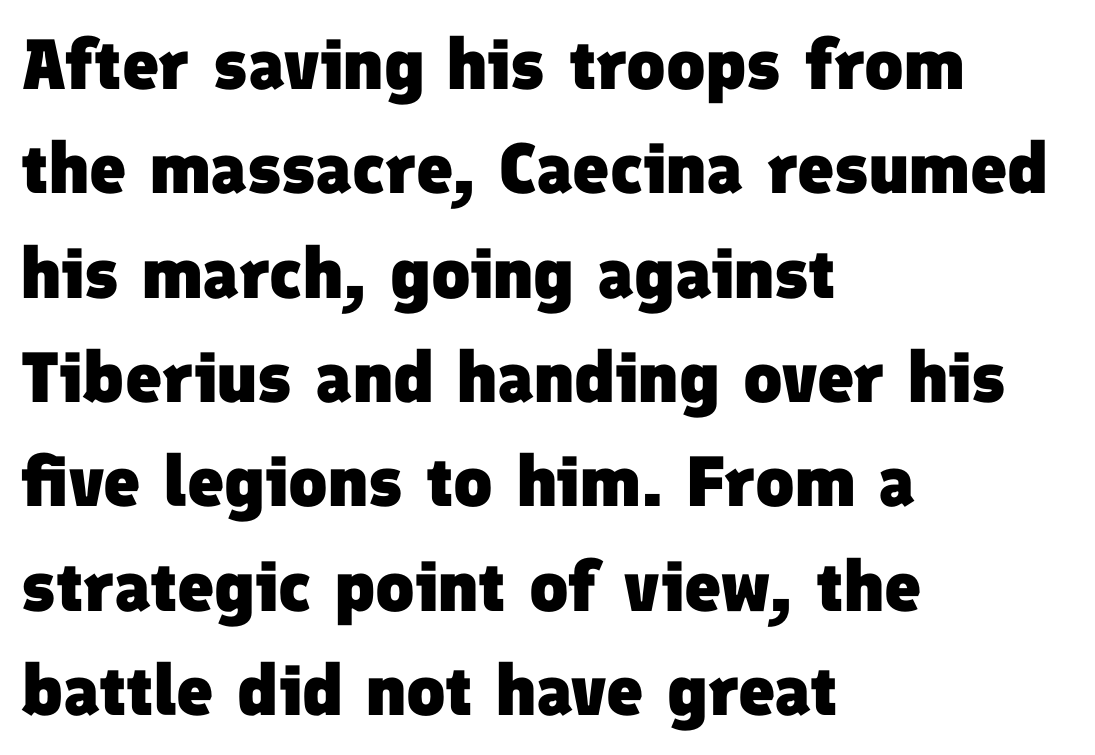
Q: Is the text bold? A: Yes.
Q: Is the typeface a serif or a sans-serif typeface? A: Sans-serif.
Q: Is the text underlined? A: No.
Q: How is the paragraph aligned? A: Left-aligned.
Q: Is the spacing between letters normal or unusually wide? A: Normal.
Q: Is the spacing between lines tight, normal or loose? A: Normal.
Q: Width (condensed, normal, or wide)? A: Normal.
Q: Stroke contrast? A: Low.
Q: x-height? A: Medium.
Q: Monospaced? A: No.
